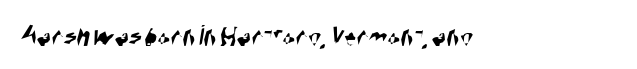
The image shows 30 px condensed sans-serif type; set normal letter spacing, not underlined; high stroke contrast and a large x-height.
